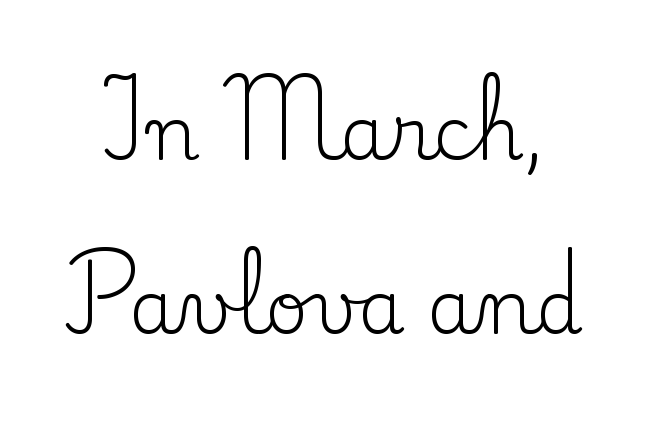
Bare-footed words on every line. The tracking reads as untouched default to a designer's eye. The typography opts for an upright posture over an oblique one. A typesetter would call this proportional, since set widths differ per character.
